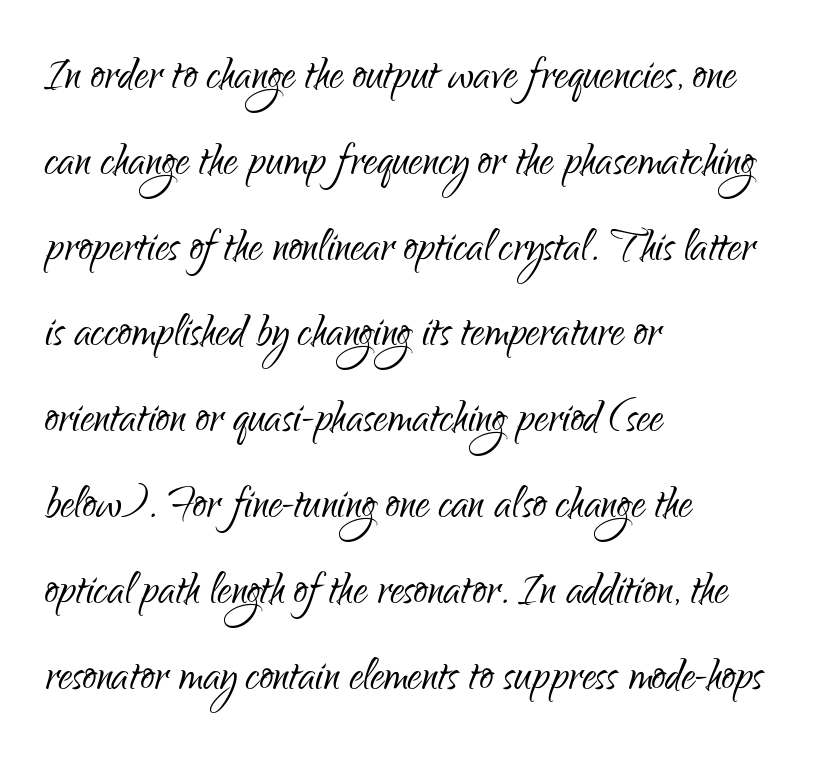
The image shows 55 px light, condensed sans-serif type; set left-aligned, normal line spacing (1.56x), normal letter spacing, not underlined; low stroke contrast and a small x-height.
